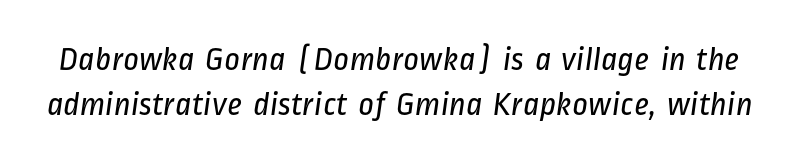
The image shows 34 px regular-weight, condensed sans-serif type; set normal line spacing (1.33x), normal letter spacing, not underlined; low stroke contrast and a medium x-height.
